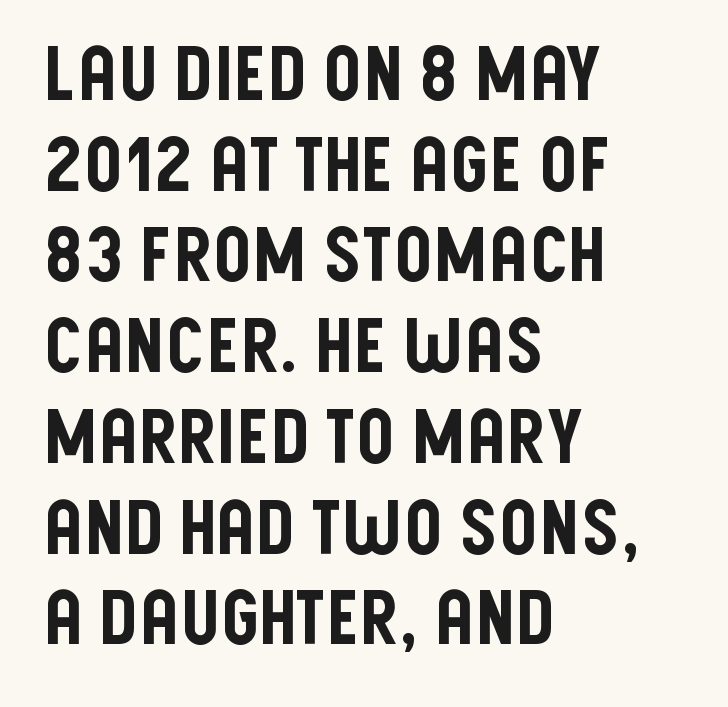
Q: Is the text italic (slanted)? A: No, it is upright.
Q: Is the typeface a serif or a sans-serif typeface? A: Sans-serif.
Q: Is the text underlined? A: No.
Q: How is the paragraph aligned? A: Left-aligned.
Q: Is the spacing between letters normal or unusually wide? A: Normal.
Q: Width (condensed, normal, or wide)? A: Condensed.
Q: Stroke contrast? A: Low.
Q: x-height? A: Large.
Q: Monospaced? A: No.
